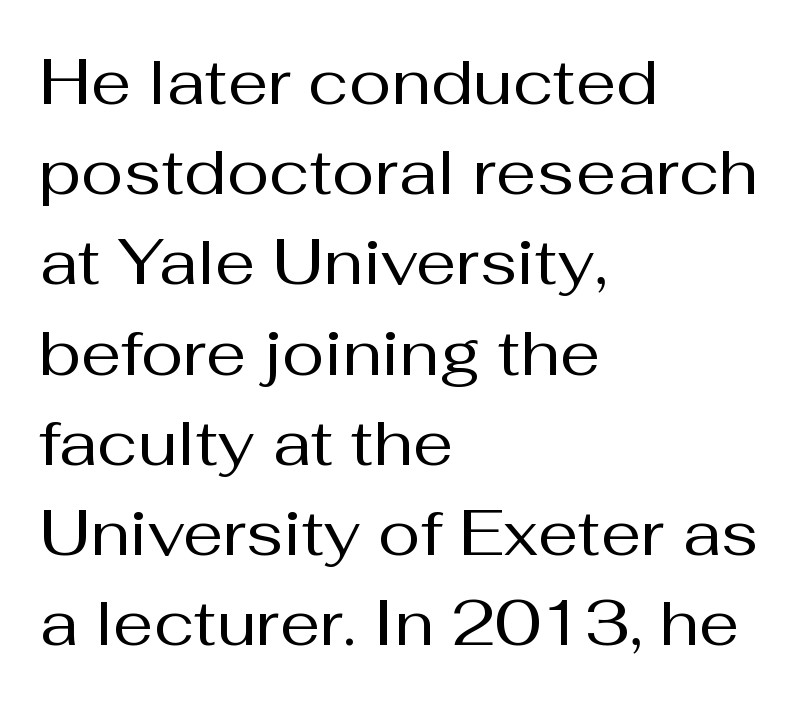
Q: Is the text bold? A: No.
Q: Is the text italic (slanted)? A: No, it is upright.
Q: Is the typeface a serif or a sans-serif typeface? A: Sans-serif.
Q: Is the text underlined? A: No.
Q: How is the paragraph aligned? A: Left-aligned.
Q: Is the spacing between letters normal or unusually wide? A: Normal.
Q: Is the spacing between lines tight, normal or loose? A: Normal.
Q: Width (condensed, normal, or wide)? A: Normal.
Q: Stroke contrast? A: Medium.
Q: x-height? A: Medium.
Q: Monospaced? A: No.
